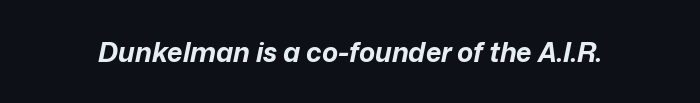
Bold? Absolutely — the strokes are thick and heavy. Rule under the text: the space is simply empty. Students, note that the glyphs here touch the page at normal intervals. You can tell it's italic because the verticals aren't actually vertical.
